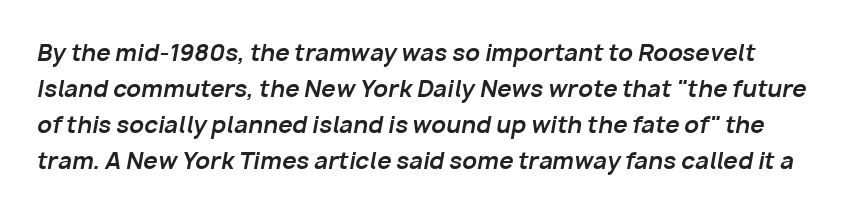
{"italic": "yes", "lean": "right", "slant_degrees": 10, "bold": "yes", "underline": "no", "line_spacing": "normal", "line_spacing_ratio": 1.57, "letter_spacing": "normal", "letter_spacing_em": 0.0, "glyph_px": 23}
